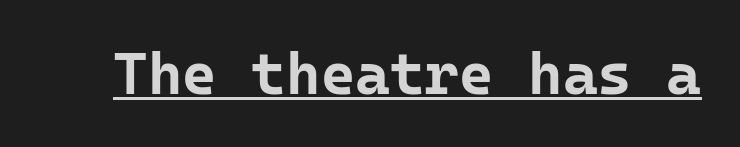
Q: Is the text bold? A: Yes.
Q: Is the text italic (slanted)? A: No, it is upright.
Q: Is the typeface a serif or a sans-serif typeface? A: Sans-serif.
Q: Is the text underlined? A: Yes.
Q: Is the spacing between letters normal or unusually wide? A: Normal.
Q: Width (condensed, normal, or wide)? A: Normal.
Q: Stroke contrast? A: Low.
Q: x-height? A: Medium.
Q: Monospaced? A: Yes.
